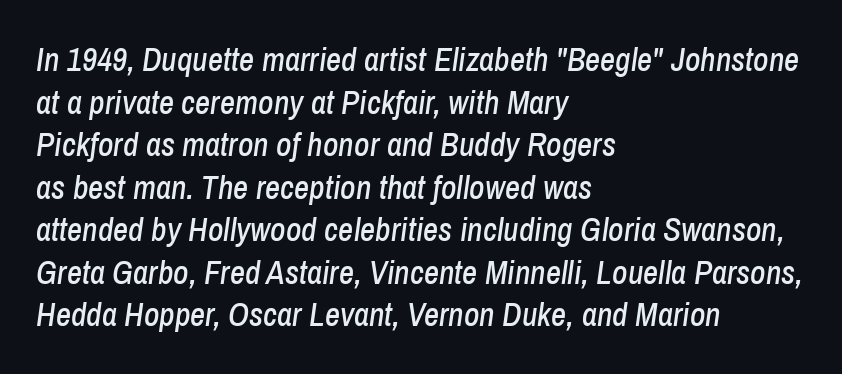
Q: Is the text italic (slanted)? A: Yes, it leans right by about 8 degrees.
Q: Is the text underlined? A: No.
Q: How is the paragraph aligned? A: Left-aligned.
Q: Is the spacing between letters normal or unusually wide? A: Normal.
Q: Is the spacing between lines tight, normal or loose? A: Normal.
Q: Width (condensed, normal, or wide)? A: Condensed.
Q: Stroke contrast? A: Low.
Q: x-height? A: Medium.
Q: Monospaced? A: No.
